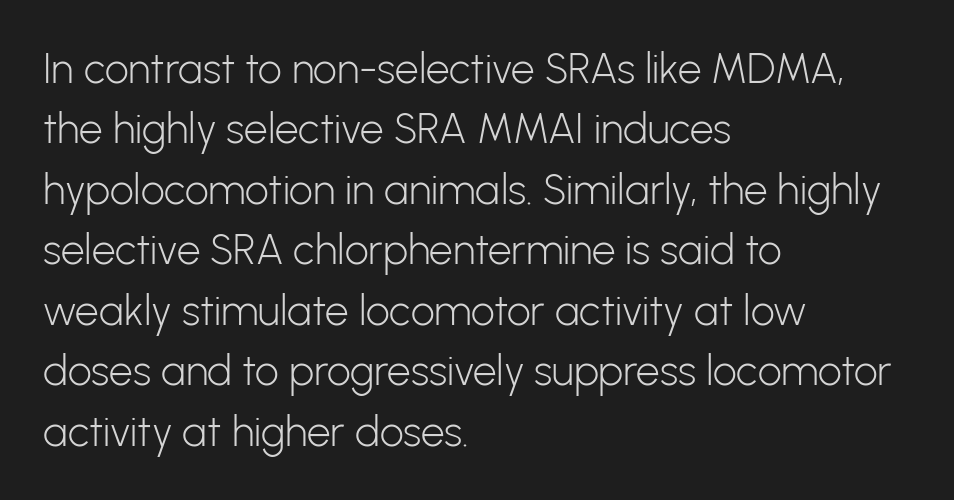
The image shows 42 px light sans-serif type, upright; set left-aligned, normal line spacing (1.44x), normal letter spacing, not underlined; low stroke contrast and a medium x-height.
